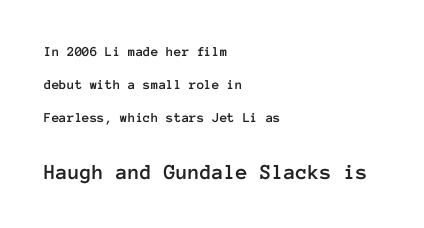
Between one letter and the next there's only the usual sliver of space. Underlining? Definitely not there. This block would shrink considerably if given ordinary leading; it's expanded now. Designer's note — italics off, roman on.
